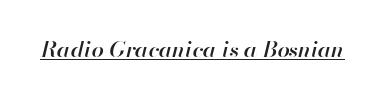
Q: Is the text bold? A: Semi-bold.
Q: Is the text italic (slanted)? A: Yes, it leans right by about 13 degrees.
Q: Is the text underlined? A: Yes.
Q: Is the spacing between letters normal or unusually wide? A: Normal.
